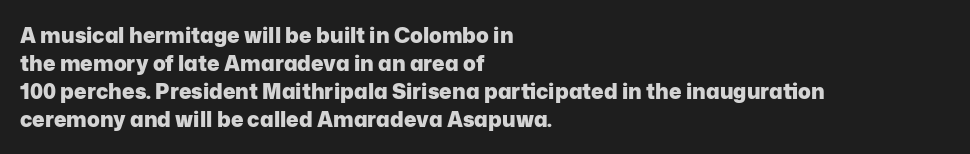
The image shows 21 px bold type, upright; set left-aligned, normal line spacing (1.33x), normal letter spacing, not underlined.
